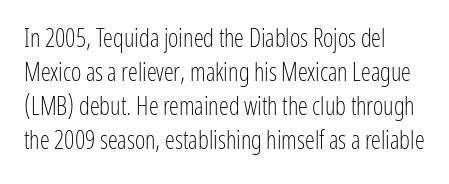
The space between consecutive lines is moderate. This reads as an unemphasized weight, regular at the heaviest. The lettering stays uniformly vertical, giving the passage a roman look. The rendering keeps characters at their native spacing. The foot of each line stays bare and open.
